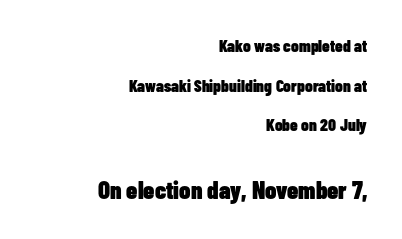
Q: Is the text bold? A: Yes.
Q: Is the text italic (slanted)? A: No, it is upright.
Q: Is the text underlined? A: No.
Q: How is the paragraph aligned? A: Right-aligned.
Q: Is the spacing between letters normal or unusually wide? A: Normal.
Q: Is the spacing between lines tight, normal or loose? A: Loose.
Q: Which block of text is set in a larger size, the first (top) or the second (bottom)? A: The second (bottom) one.
